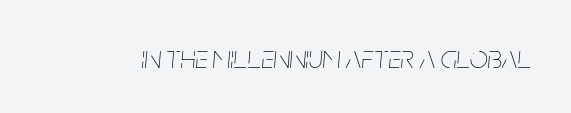
Q: Is the text bold? A: No.
Q: Is the text italic (slanted)? A: Yes, it leans right by about 5 degrees.
Q: Is the text underlined? A: No.
Q: Is the spacing between letters normal or unusually wide? A: Normal.
Q: Width (condensed, normal, or wide)? A: Condensed.
Q: Stroke contrast? A: Low.
Q: x-height? A: Large.
Q: Monospaced? A: No.
